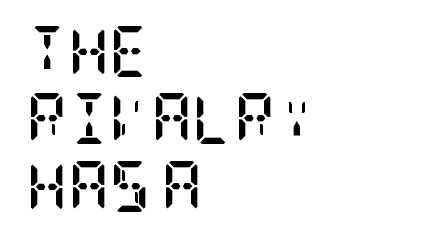
{"serif": "yes", "italic": "no", "bold": "yes", "weight": "semibold", "width": "condensed", "stroke_contrast": "low", "x_height": "large", "underline": "no", "align": "left", "line_spacing": "normal", "line_spacing_ratio": 1.32, "letter_spacing": "normal", "letter_spacing_em": 0.0, "glyph_px": 51}
